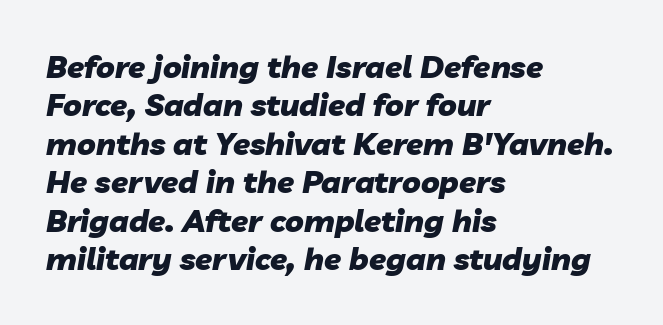
The image shows 31 px heavy type, italic (leaning right); set left-aligned, line spacing 1.24x, normal letter spacing, not underlined; low stroke contrast and a medium x-height.
